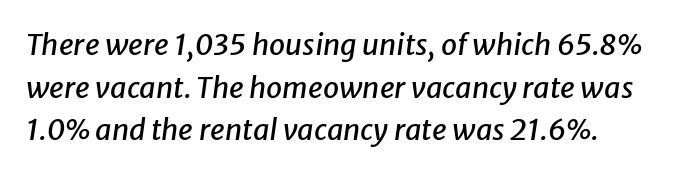
Q: Is the text italic (slanted)? A: Yes, it leans right by about 8 degrees.
Q: Is the text underlined? A: No.
Q: Is the spacing between letters normal or unusually wide? A: Normal.
Q: Is the spacing between lines tight, normal or loose? A: Normal.
Q: Width (condensed, normal, or wide)? A: Normal.
Q: Stroke contrast? A: Low.
Q: x-height? A: Medium.
Q: Monospaced? A: No.
